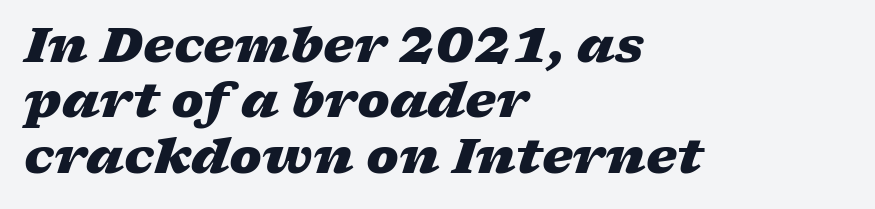
The space between consecutive lines is stingy. When letters slant like this, we call the style italic. This sample has the flowing, uneven cadence of proportional lettering. Typeset ragged right — the left edge is the straight one. Caption: bold face, heavy strokes.
